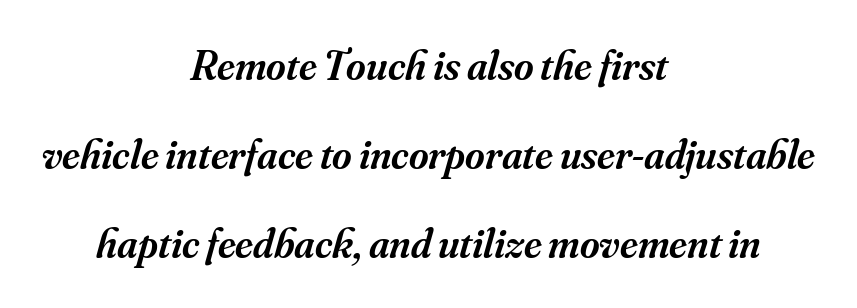
The letters advance in unequal steps, a hallmark of proportional type. Between one letter and the next there's only the usual sliver of space. Observe the lean: these are italic letterforms. A serif font was chosen for this passage.
